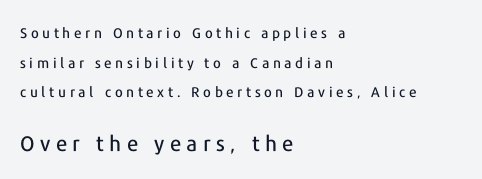
The image shows 21 px text type, upright; set left-aligned, loose line spacing (2.11x), unusually wide letter spacing (+0.26 em), not underlined; the second (bottom) block is 1.5x larger.
